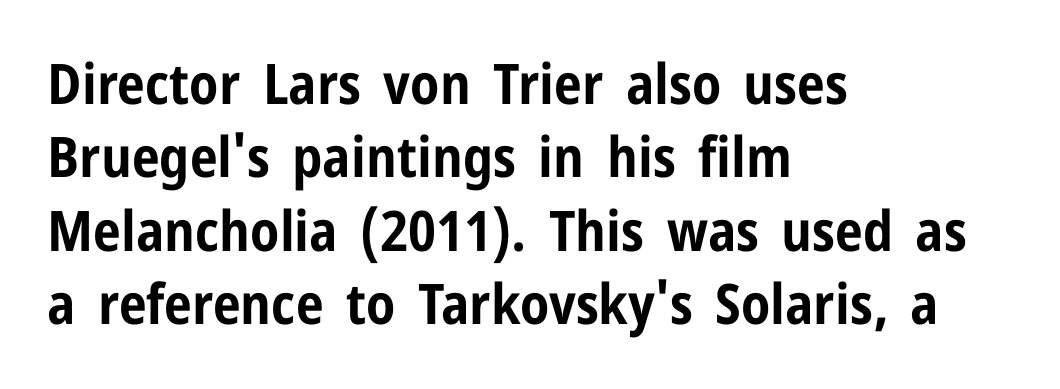
The image shows 56 px bold, condensed sans-serif type, upright; set left-aligned, normal line spacing (1.31x), normal letter spacing, not underlined; low stroke contrast and a medium x-height.
